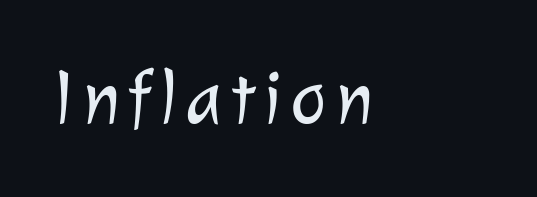
{"serif": "no", "bold": "no", "weight": "light", "width": "normal", "stroke_contrast": "low", "x_height": "medium", "monospaced": "no", "underline": "no", "align": "left", "glyph_px": 77}
